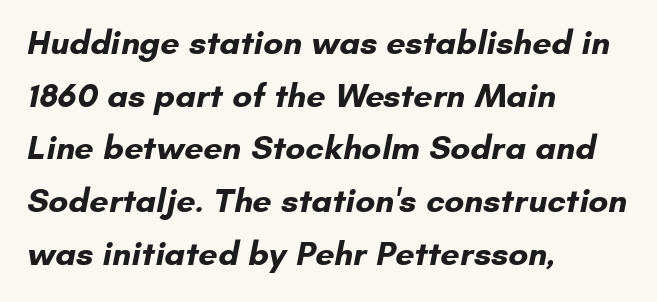
The designer left line spacing at the default. Caption: standard tracking, unaltered. A typesetter would label this face a sans. Honestly, there is no underline to notice here at all. Line starts are locked; line ends wander.
